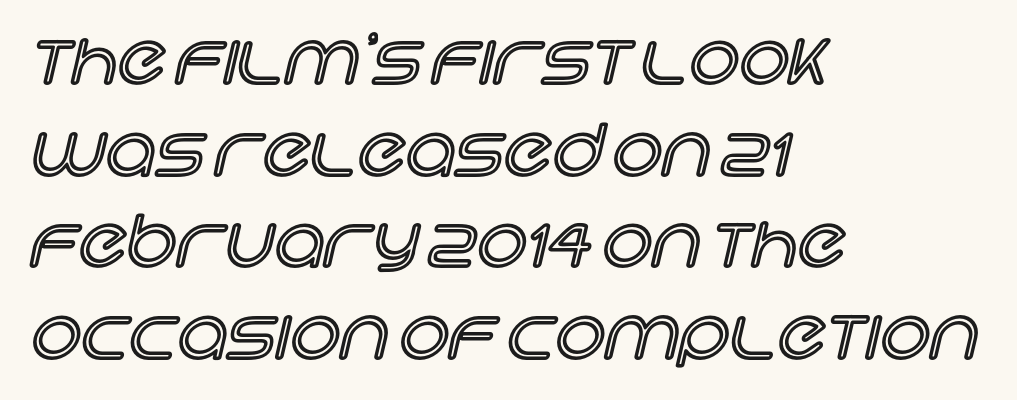
Q: Is the text italic (slanted)? A: Yes.
Q: Is the text underlined? A: No.
Q: How is the paragraph aligned? A: Left-aligned.
Q: Is the spacing between letters normal or unusually wide? A: Normal.
Q: Is the spacing between lines tight, normal or loose? A: Normal.
Q: Width (condensed, normal, or wide)? A: Normal.
Q: x-height? A: Large.
Q: Monospaced? A: No.
